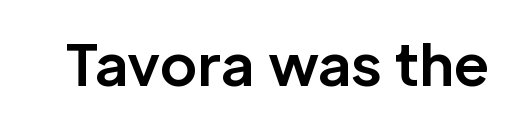
{"serif": "no", "italic": "no", "bold": "yes", "weight": "bold", "width": "normal", "stroke_contrast": "low", "x_height": "medium", "monospaced": "no", "underline": "no", "letter_spacing": "normal", "letter_spacing_em": 0.0, "glyph_px": 57}
